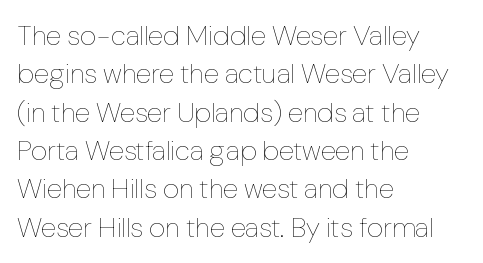
The image shows 28 px thin type, upright; set left-aligned, normal line spacing (1.37x), normal letter spacing, not underlined; low stroke contrast and a medium x-height.
